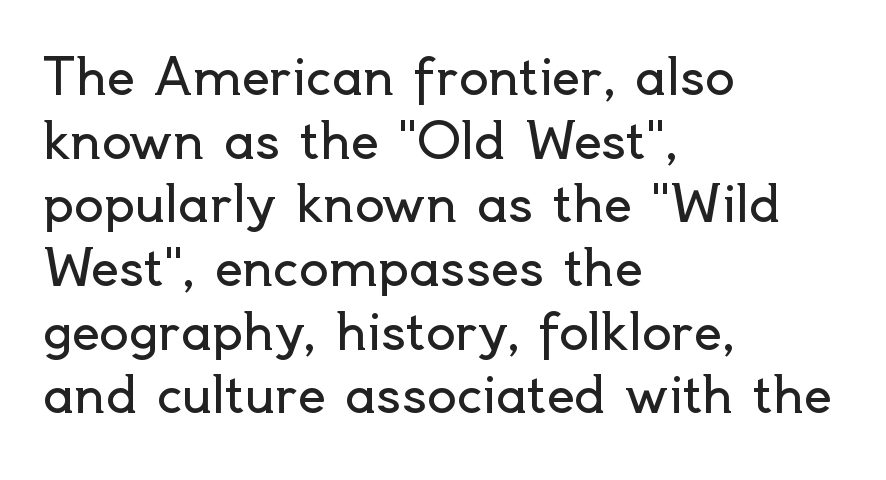
Q: Is the text bold? A: No.
Q: Is the text italic (slanted)? A: No, it is upright.
Q: Is the typeface a serif or a sans-serif typeface? A: Sans-serif.
Q: Is the text underlined? A: No.
Q: How is the paragraph aligned? A: Left-aligned.
Q: Is the spacing between letters normal or unusually wide? A: Normal.
Q: Is the spacing between lines tight, normal or loose? A: Normal.
Q: Width (condensed, normal, or wide)? A: Normal.
Q: x-height? A: Small.
Q: Monospaced? A: No.
